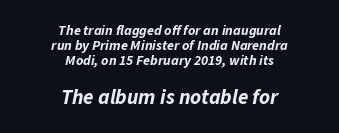
{"italic": "yes", "lean": "right", "slant_degrees": 11, "bold": "yes", "underline": "no", "align": "center", "line_spacing": "tight", "line_spacing_ratio": 1.07, "letter_spacing": "normal", "letter_spacing_em": 0.0, "larger_block": "second", "size_ratio": 1.5, "glyph_px": 21}
